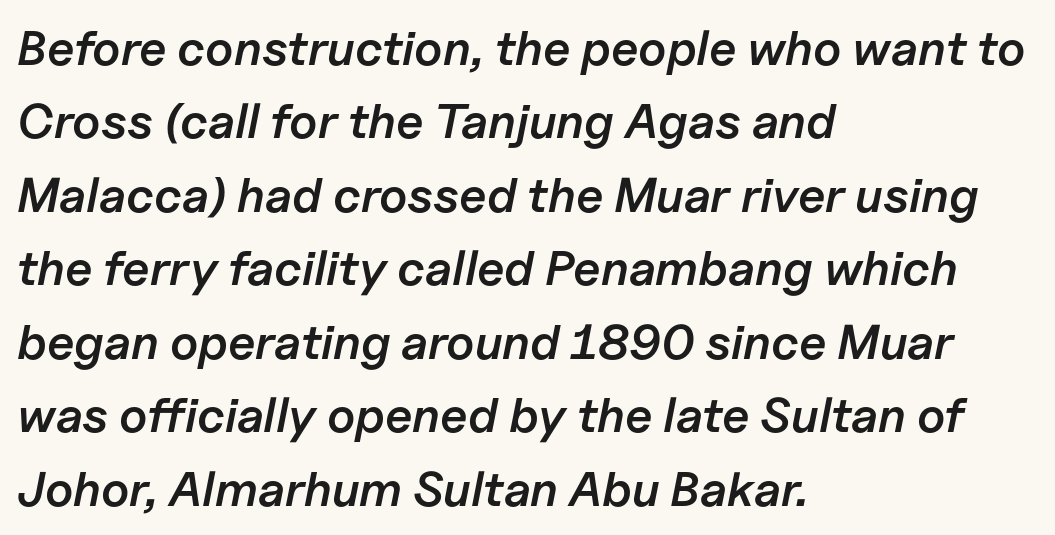
The image shows 49 px semibold type, italic (leaning right); set left-aligned, normal line spacing (1.5x), normal letter spacing, not underlined; low stroke contrast and a medium x-height.
